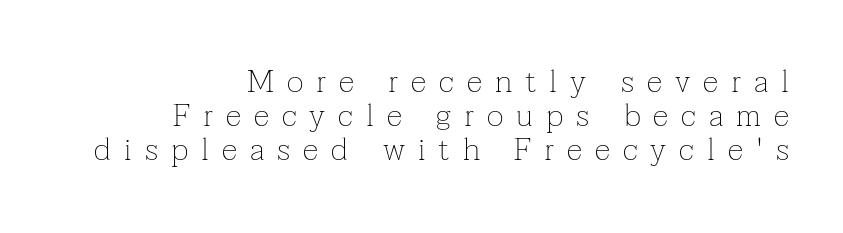
{"serif": "yes", "italic": "no", "bold": "no", "weight": "thin", "width": "normal", "stroke_contrast": "low", "x_height": "medium", "monospaced": "no", "underline": "no", "align": "right", "line_spacing": "tight", "line_spacing_ratio": 1.07, "letter_spacing": "wide", "letter_spacing_em": 0.41, "glyph_px": 32}
